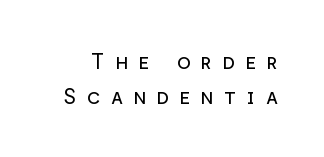
This reads as an unemphasized weight, regular at the heaviest. Successive baselines arrive at the customary interval. The letterforms stand isolated, each surrounded by extra space. If you drew a line through each stem, it would be perfectly vertical. Descenders are the only things crossing below the line.
